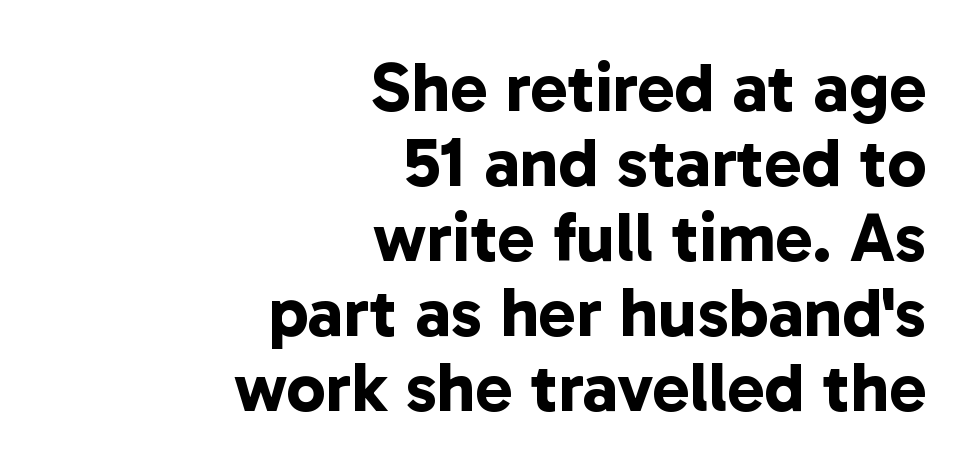
{"serif": "no", "bold": "yes", "weight": "bold", "width": "normal", "stroke_contrast": "low", "x_height": "medium", "monospaced": "no", "underline": "no", "align": "right", "line_spacing": "tight", "line_spacing_ratio": 1.07, "letter_spacing": "normal", "letter_spacing_em": 0.0, "glyph_px": 70}
